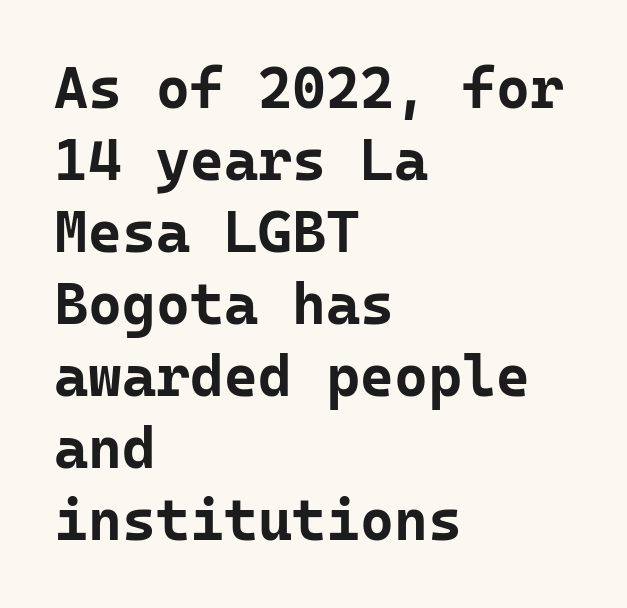
{"serif": "no", "italic": "no", "bold": "yes", "weight": "bold", "width": "normal", "stroke_contrast": "low", "x_height": "medium", "monospaced": "yes", "underline": "no", "align": "left", "line_spacing_ratio": 1.24, "letter_spacing": "normal", "letter_spacing_em": 0.0, "glyph_px": 58}
